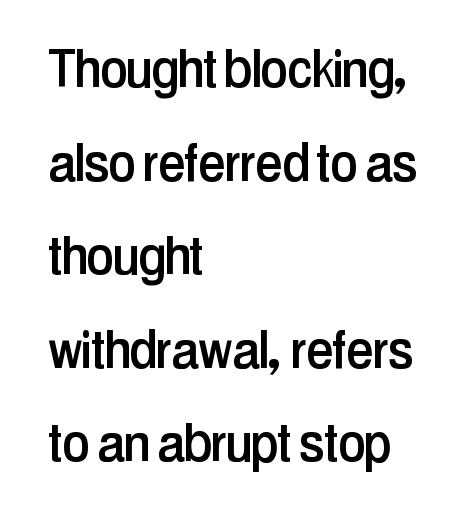
{"serif": "no", "italic": "no", "width": "condensed", "stroke_contrast": "low", "x_height": "medium", "monospaced": "no", "underline": "no", "align": "left", "line_spacing": "normal", "line_spacing_ratio": 1.51, "letter_spacing": "normal", "letter_spacing_em": 0.0, "glyph_px": 62}
